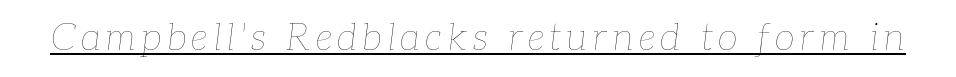
{"italic": "yes", "lean": "right", "slant_degrees": 7, "bold": "no", "weight": "thin", "width": "normal", "stroke_contrast": "low", "x_height": "medium", "monospaced": "no", "underline": "yes", "glyph_px": 37}
